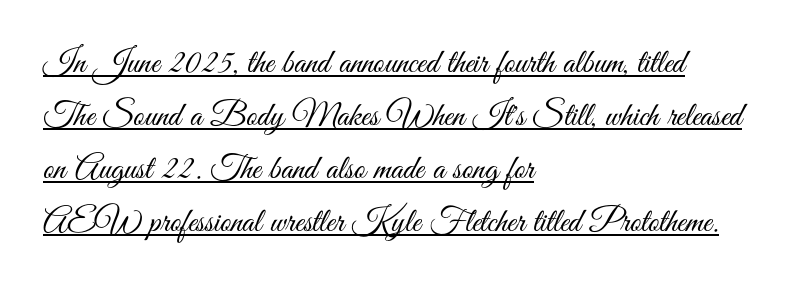
{"serif": "no", "bold": "no", "weight": "light", "width": "condensed", "stroke_contrast": "medium", "x_height": "small", "monospaced": "no", "underline": "yes", "align": "left", "line_spacing": "normal", "line_spacing_ratio": 1.56, "letter_spacing": "normal", "letter_spacing_em": 0.0, "glyph_px": 34}
